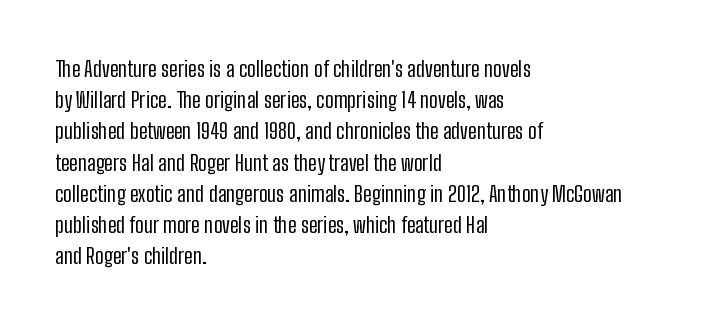
{"italic": "no", "bold": "no", "underline": "no", "align": "left", "line_spacing": "normal", "line_spacing_ratio": 1.42, "letter_spacing": "normal", "letter_spacing_em": 0.0, "glyph_px": 22}
